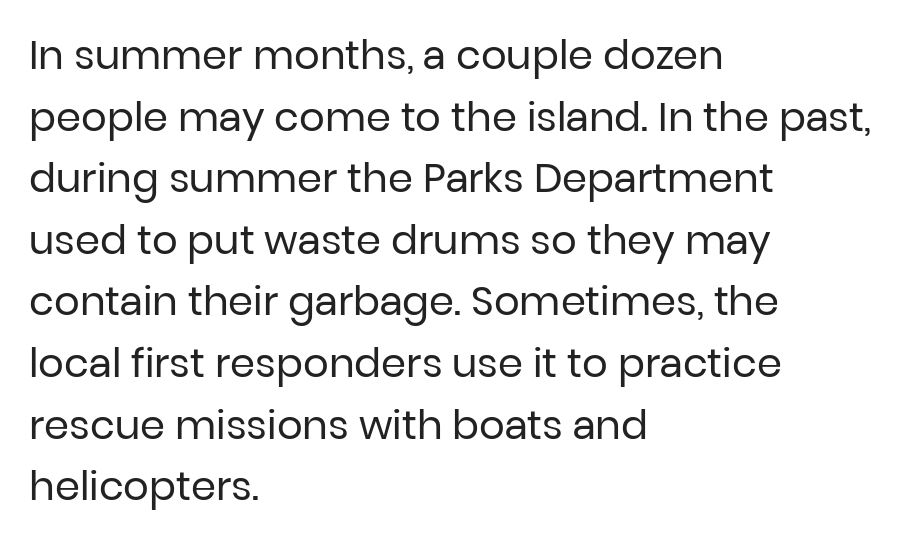
The image shows 40 px regular-weight sans-serif type, upright; set left-aligned, normal line spacing (1.54x), normal letter spacing, not underlined; low stroke contrast and a medium x-height.
